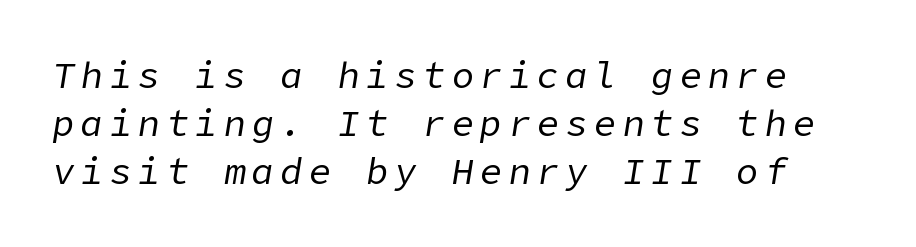
Summary of vertical rhythm: regular, with standard interline spacing. The cut favours lightness, reaching ordinary text weight at its darkest. The typography opts for an oblique posture over an upright one. The gap between lines stays unmarked.
